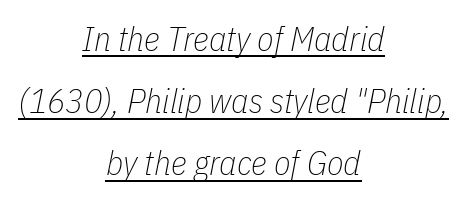
{"italic": "yes", "lean": "right", "slant_degrees": 11, "bold": "no", "weight": "thin", "width": "condensed", "stroke_contrast": "low", "x_height": "medium", "monospaced": "no", "underline": "yes", "align": "center", "line_spacing_ratio": 1.83, "letter_spacing": "normal", "letter_spacing_em": 0.0, "glyph_px": 34}
